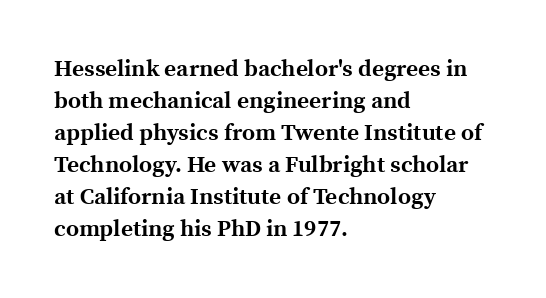
Q: Is the text bold? A: Yes.
Q: Is the text italic (slanted)? A: No, it is upright.
Q: Is the text underlined? A: No.
Q: How is the paragraph aligned? A: Left-aligned.
Q: Is the spacing between letters normal or unusually wide? A: Normal.
Q: Is the spacing between lines tight, normal or loose? A: Normal.
